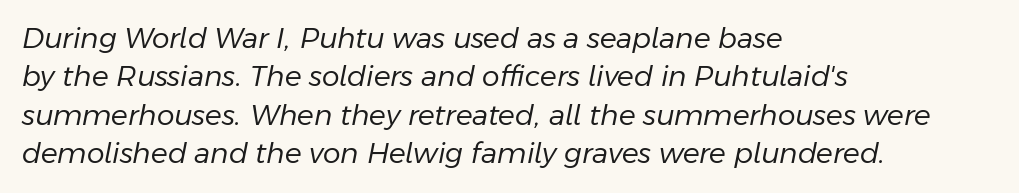
Q: Is the text bold? A: No.
Q: Is the text italic (slanted)? A: Yes, it leans right by about 11 degrees.
Q: Is the text underlined? A: No.
Q: How is the paragraph aligned? A: Left-aligned.
Q: Is the spacing between letters normal or unusually wide? A: Normal.
Q: Is the spacing between lines tight, normal or loose? A: Normal.
Q: Width (condensed, normal, or wide)? A: Normal.
Q: Stroke contrast? A: Low.
Q: x-height? A: Medium.
Q: Monospaced? A: No.
